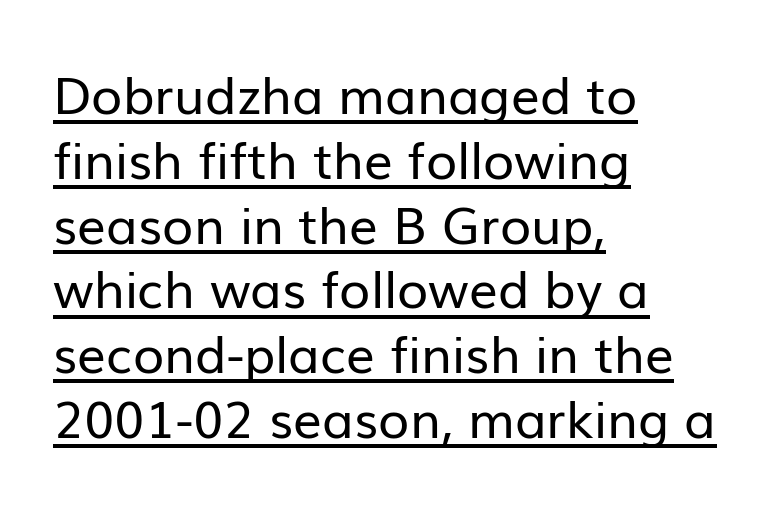
{"serif": "no", "italic": "no", "bold": "no", "weight": "regular", "width": "normal", "stroke_contrast": "low", "x_height": "medium", "monospaced": "no", "underline": "yes", "align": "left", "line_spacing": "normal", "line_spacing_ratio": 1.27, "letter_spacing": "normal", "letter_spacing_em": 0.0, "glyph_px": 51}
